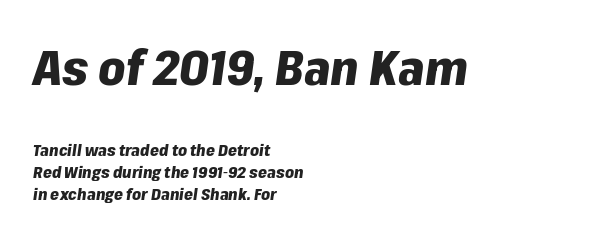
Q: Is the text bold? A: Yes.
Q: Is the text italic (slanted)? A: Yes, it leans right by about 8 degrees.
Q: Is the text underlined? A: No.
Q: How is the paragraph aligned? A: Left-aligned.
Q: Is the spacing between letters normal or unusually wide? A: Normal.
Q: Is the spacing between lines tight, normal or loose? A: Normal.
Q: Which block of text is set in a larger size, the first (top) or the second (bottom)? A: The first (top) one.
Q: Width (condensed, normal, or wide)? A: Normal.
Q: Stroke contrast? A: Low.
Q: x-height? A: Medium.
Q: Monospaced? A: No.
